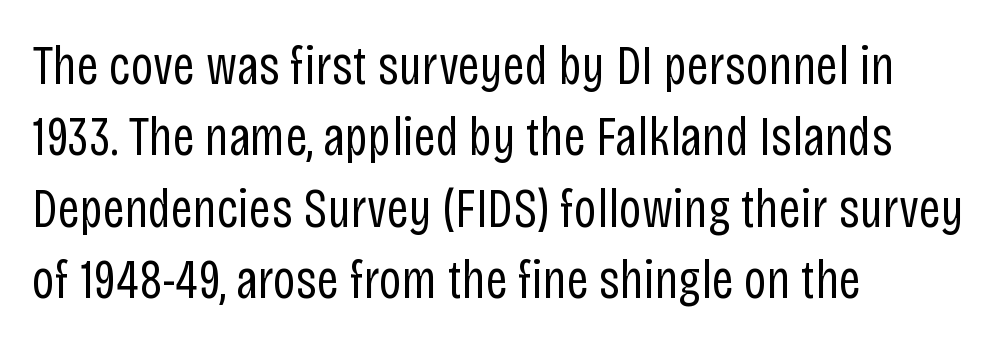
Note the varied advance widths — an 'i' is clearly narrower than an 'm'. The face looks like a standard text weight, possibly lighter. Check the space under the baseline: it is left empty. Evenly set lines give the paragraph a standard silhouette. The passage is arranged the way most books set body copy — flush left. A typesetter would label this face a sans.
